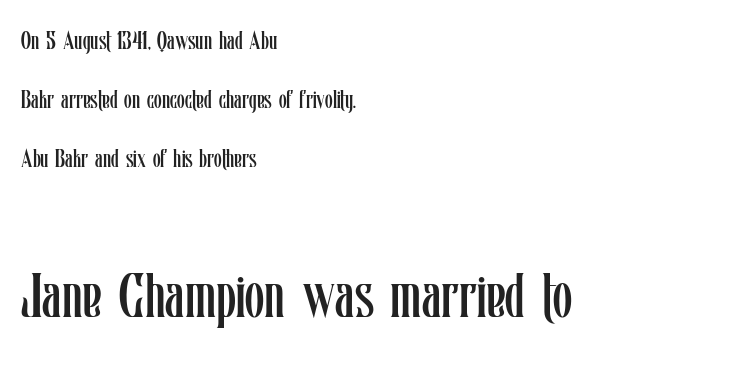
{"italic": "no", "bold": "no", "weight": "regular", "width": "condensed", "stroke_contrast": "low", "x_height": "medium", "monospaced": "no", "underline": "no", "align": "left", "line_spacing": "loose", "line_spacing_ratio": 2.36, "letter_spacing": "normal", "letter_spacing_em": 0.0, "larger_block": "second", "size_ratio": 2.52, "glyph_px": 63}
